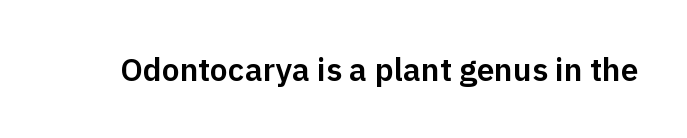
{"serif": "no", "italic": "no", "width": "normal", "stroke_contrast": "low", "x_height": "medium", "monospaced": "no", "underline": "no", "letter_spacing": "normal", "letter_spacing_em": 0.0, "glyph_px": 32}
